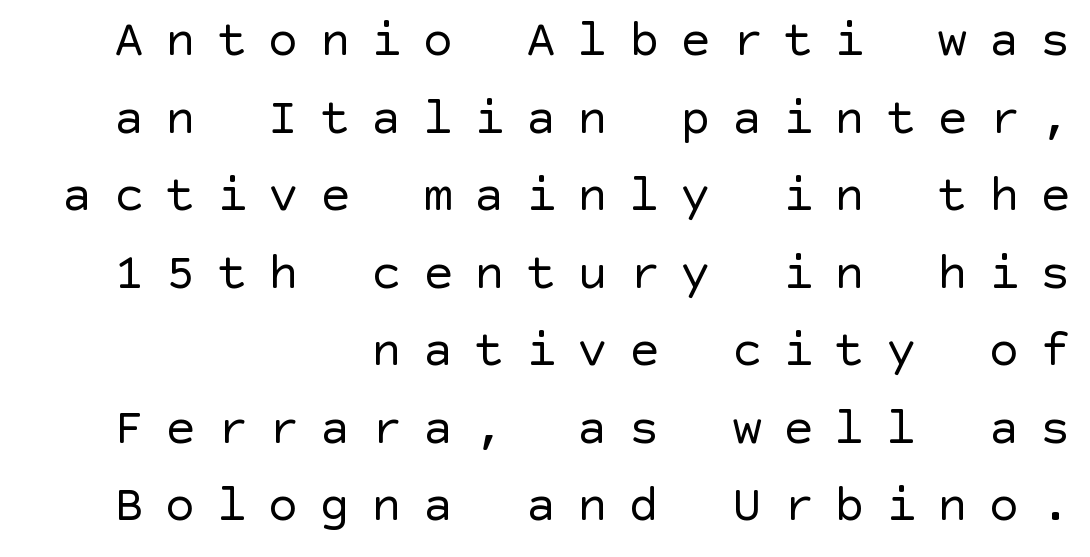
Tall strokes in this sample are plumb rather than angled. Reading down the block, your eye finds every line finishing at a fixed right position. Unmarked baselines from the first word to the last. If you measured baseline to baseline, you'd find a middling distance. This reads as an unemphasized weight, regular at the heaviest. To sum up the face: it is a sans, with no serifs.
